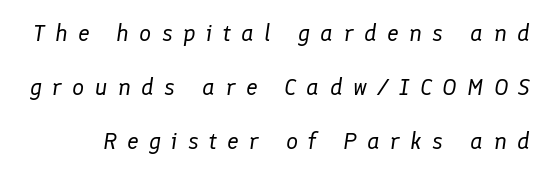
{"italic": "yes", "lean": "right", "slant_degrees": 8, "bold": "no", "underline": "no", "line_spacing": "loose", "line_spacing_ratio": 2.25, "letter_spacing": "wide", "letter_spacing_em": 0.43, "glyph_px": 24}
